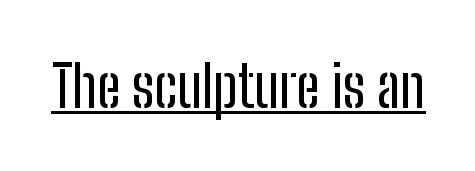
Q: Is the text italic (slanted)? A: No, it is upright.
Q: Is the typeface a serif or a sans-serif typeface? A: Sans-serif.
Q: Is the text underlined? A: Yes.
Q: Is the spacing between letters normal or unusually wide? A: Normal.
Q: Width (condensed, normal, or wide)? A: Condensed.
Q: Stroke contrast? A: Low.
Q: x-height? A: Medium.
Q: Monospaced? A: No.
